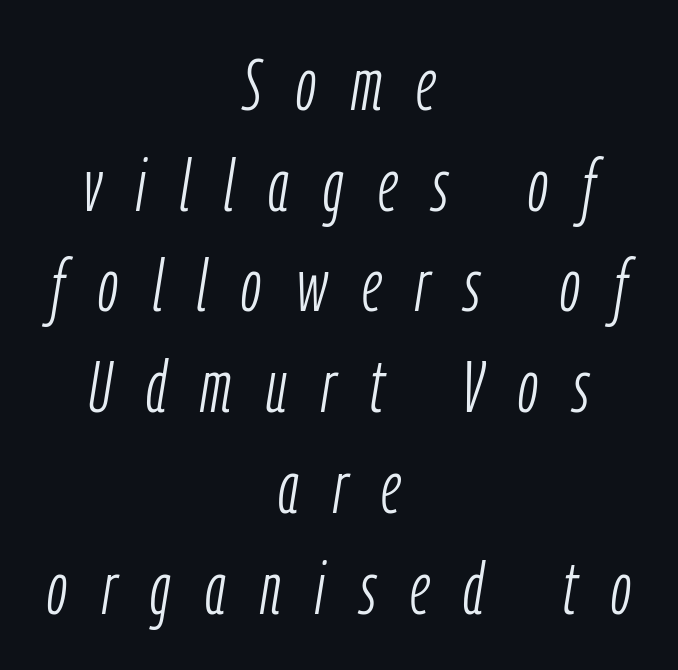
Q: Is the text bold? A: No.
Q: Is the text italic (slanted)? A: Yes, it leans right by about 9 degrees.
Q: Is the text underlined? A: No.
Q: How is the paragraph aligned? A: Centered.
Q: Is the spacing between letters normal or unusually wide? A: Unusually wide.
Q: Is the spacing between lines tight, normal or loose? A: Normal.
Q: Width (condensed, normal, or wide)? A: Condensed.
Q: Stroke contrast? A: Low.
Q: x-height? A: Medium.
Q: Monospaced? A: No.
